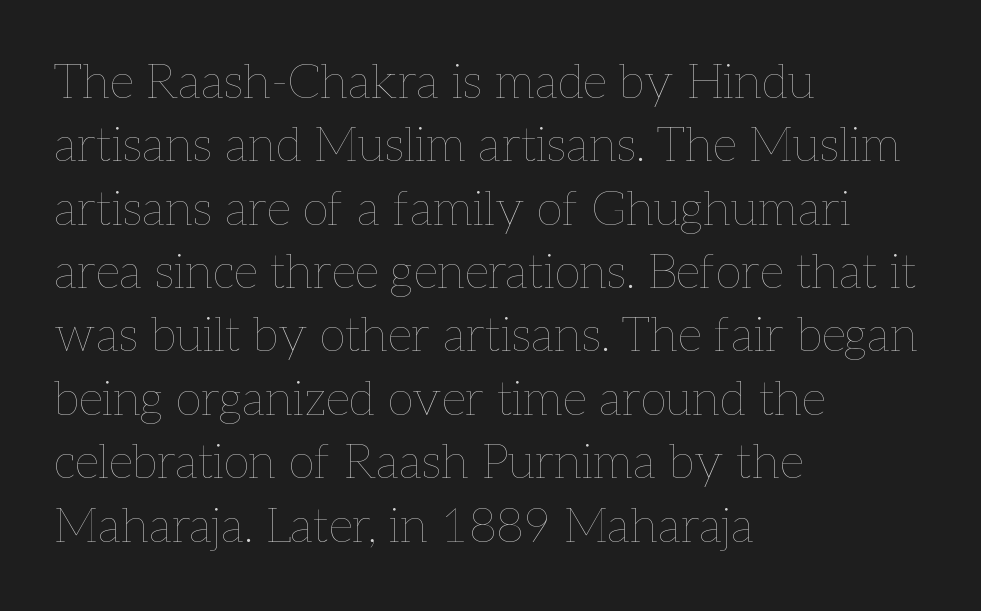
{"italic": "no", "bold": "no", "weight": "thin", "width": "normal", "stroke_contrast": "low", "x_height": "medium", "monospaced": "no", "underline": "no", "align": "left", "line_spacing": "normal", "line_spacing_ratio": 1.32, "letter_spacing": "normal", "letter_spacing_em": 0.0, "glyph_px": 48}
